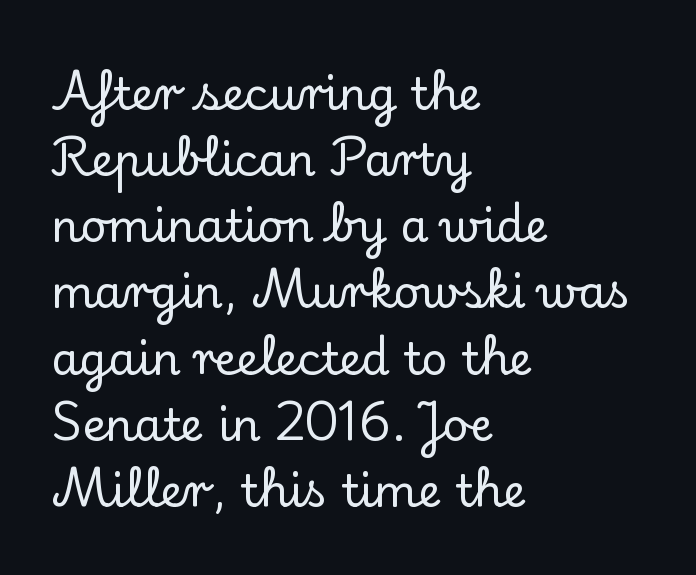
If you drew a line through each stem, it would be perfectly vertical. The passage shown has conventional tracking throughout. Clear beneath every line of the passage. Think of a printed novel: that variable character pitch is what you see here. Typographically, this falls in the serif category.
